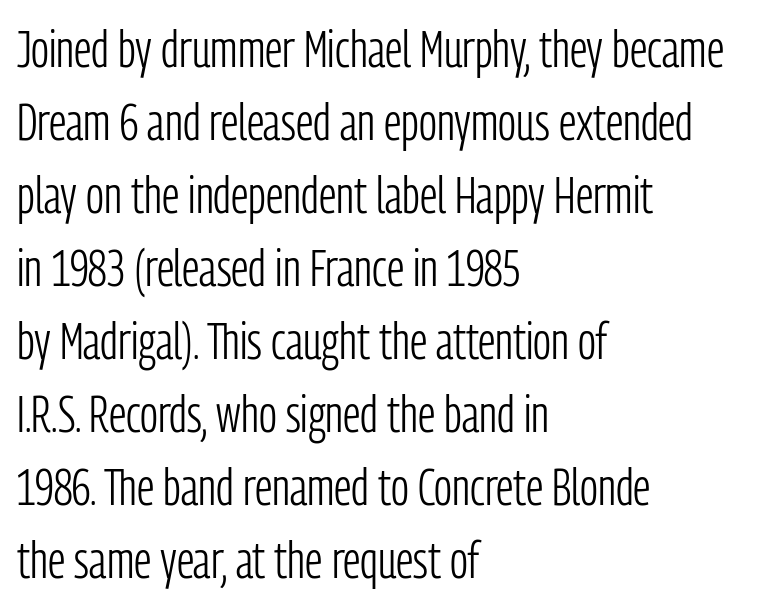
{"serif": "no", "italic": "no", "bold": "no", "weight": "light", "width": "condensed", "stroke_contrast": "low", "x_height": "medium", "monospaced": "no", "underline": "no", "align": "left", "line_spacing": "normal", "line_spacing_ratio": 1.43, "letter_spacing": "normal", "letter_spacing_em": 0.0, "glyph_px": 51}
